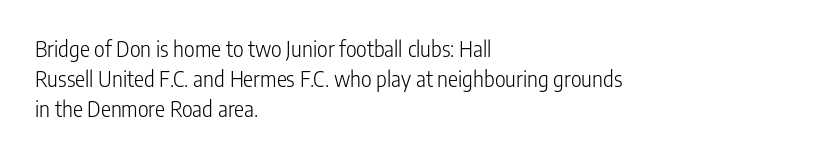
{"italic": "no", "bold": "no", "underline": "no", "align": "left", "line_spacing": "normal", "line_spacing_ratio": 1.43, "letter_spacing": "normal", "letter_spacing_em": 0.0, "glyph_px": 21}
